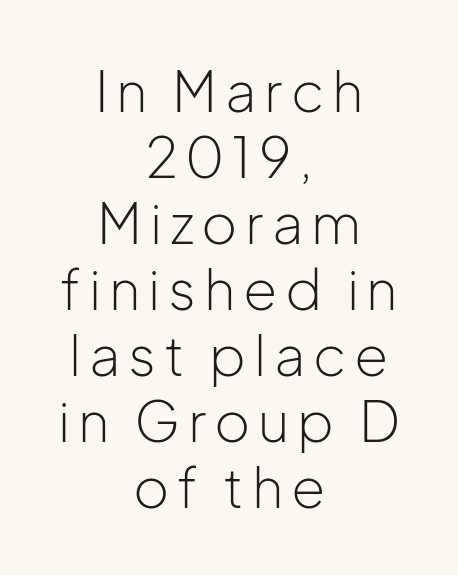
{"serif": "no", "italic": "no", "bold": "no", "weight": "light", "width": "normal", "stroke_contrast": "low", "x_height": "medium", "monospaced": "no", "underline": "no", "align": "center", "line_spacing_ratio": 1.2, "glyph_px": 55}
